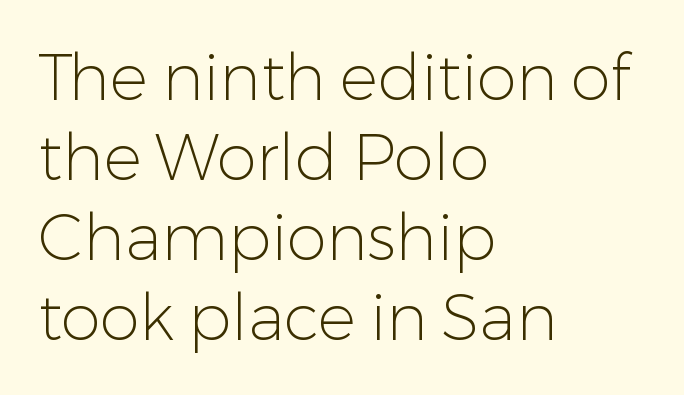
You can tell it's not italic because the verticals are truly vertical. Do the characters align in a grid? No, the font is proportional. This sample uses plain, unmodified letter spacing. The zone under the glyphs is completely vacant.
